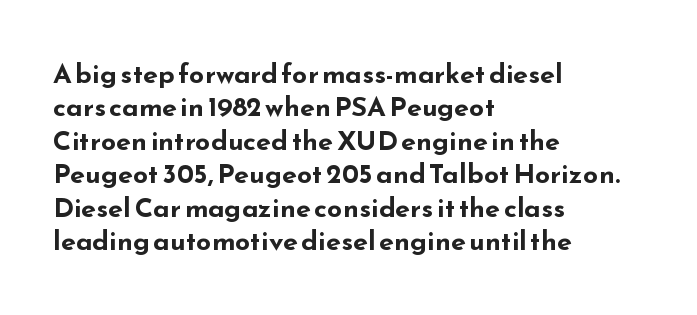
{"italic": "no", "bold": "yes", "underline": "no", "align": "left", "line_spacing_ratio": 1.24, "letter_spacing": "normal", "letter_spacing_em": 0.0, "glyph_px": 27}
